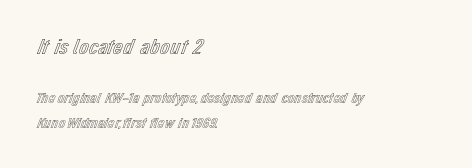
{"underline": "no", "align": "left", "line_spacing": "normal", "line_spacing_ratio": 1.7, "letter_spacing": "normal", "letter_spacing_em": 0.0, "larger_block": "first", "size_ratio": 1.47, "glyph_px": 22}
